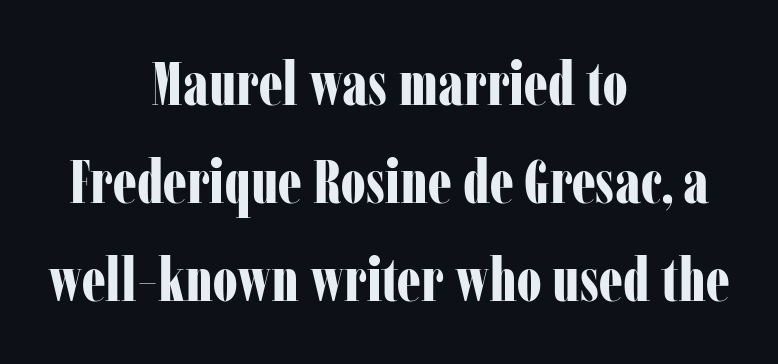
As a designer I'd log this as weight 700, bold. Looks like regular typesetting: each glyph gets only the width it needs. Notice how the stems are strictly vertical — no italics here. The setting favours the middle, as headings and verse often do. Is the letter spacing exaggerated? No — it looks like the ordinary default.
